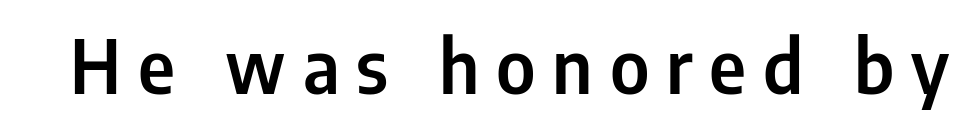
Q: Is the text italic (slanted)? A: No, it is upright.
Q: Is the typeface a serif or a sans-serif typeface? A: Sans-serif.
Q: Is the text underlined? A: No.
Q: Is the spacing between letters normal or unusually wide? A: Unusually wide.
Q: Width (condensed, normal, or wide)? A: Condensed.
Q: Stroke contrast? A: Low.
Q: x-height? A: Medium.
Q: Monospaced? A: No.
